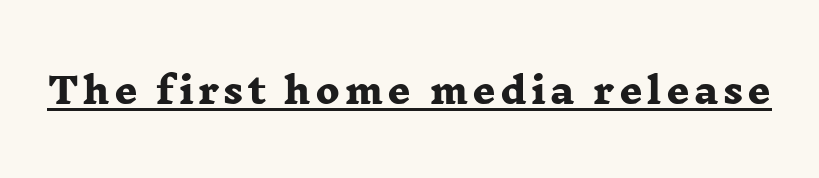
{"serif": "yes", "bold": "yes", "weight": "heavy", "width": "wide", "stroke_contrast": "low", "x_height": "medium", "monospaced": "no", "underline": "yes", "glyph_px": 36}
